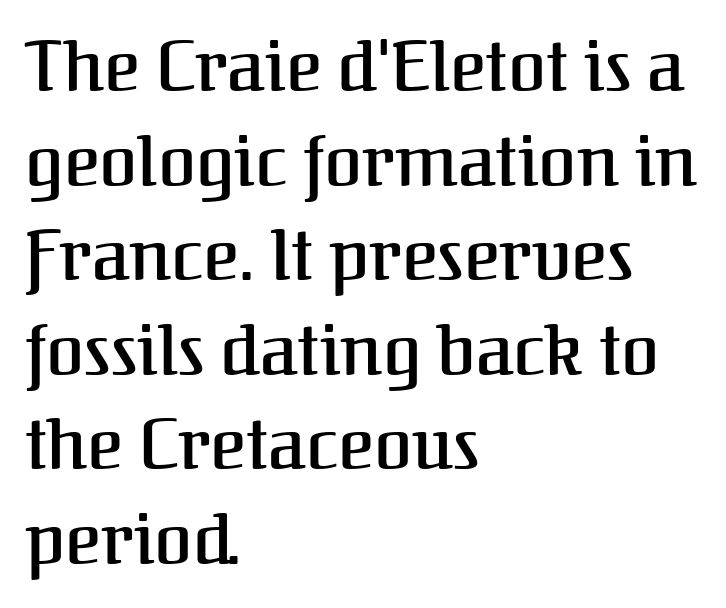
Evenly set lines give the paragraph a standard silhouette. Short and long lines alike share a common starting point at left. Varying glyph widths throughout — classic text-font behaviour. A serif font was chosen for this passage. Compared with typical body copy, the letter spacing here is the same.
